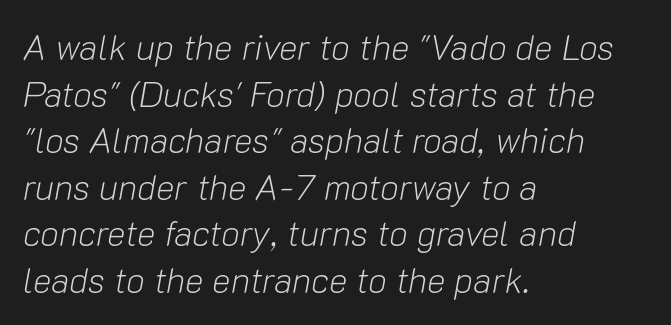
Q: Is the text bold? A: No.
Q: Is the text italic (slanted)? A: Yes, it leans right by about 10 degrees.
Q: Is the text underlined? A: No.
Q: How is the paragraph aligned? A: Left-aligned.
Q: Is the spacing between letters normal or unusually wide? A: Normal.
Q: Is the spacing between lines tight, normal or loose? A: Normal.
Q: Width (condensed, normal, or wide)? A: Normal.
Q: Stroke contrast? A: Low.
Q: x-height? A: Medium.
Q: Monospaced? A: No.
